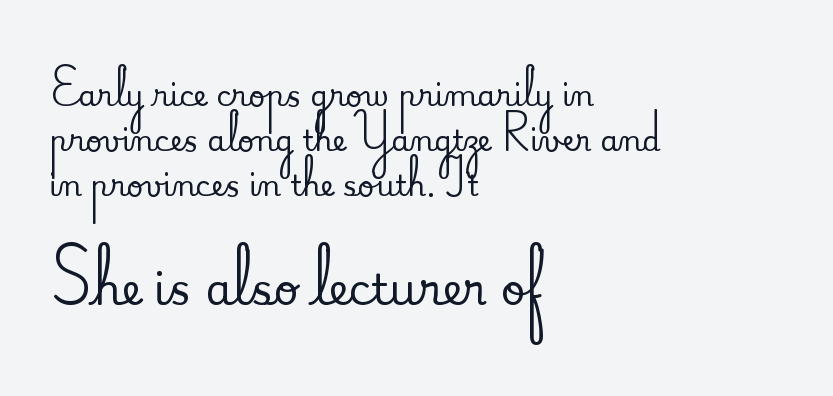
Q: Is the text italic (slanted)? A: No, it is upright.
Q: Is the typeface a serif or a sans-serif typeface? A: Serif.
Q: Is the text underlined? A: No.
Q: How is the paragraph aligned? A: Left-aligned.
Q: Is the spacing between letters normal or unusually wide? A: Normal.
Q: Is the spacing between lines tight, normal or loose? A: Normal.
Q: Which block of text is set in a larger size, the first (top) or the second (bottom)? A: The second (bottom) one.
Q: Width (condensed, normal, or wide)? A: Normal.
Q: Stroke contrast? A: Medium.
Q: x-height? A: Small.
Q: Monospaced? A: No.
